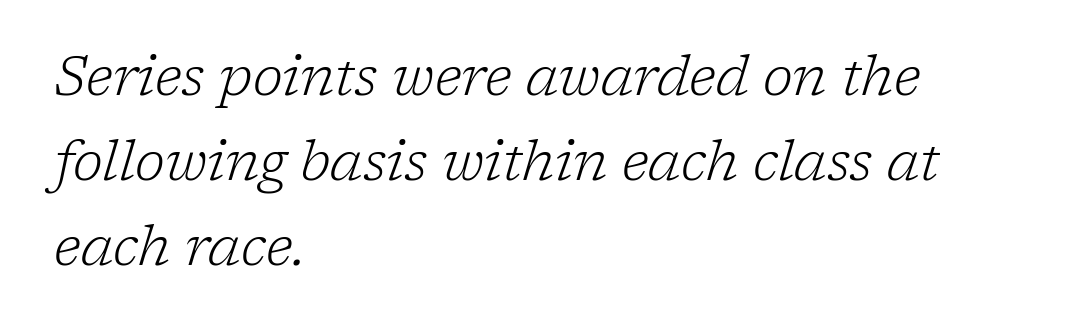
The image shows 55 px light serif type, italic (leaning right); set left-aligned, normal line spacing (1.55x), normal letter spacing, not underlined; low stroke contrast and a medium x-height.
